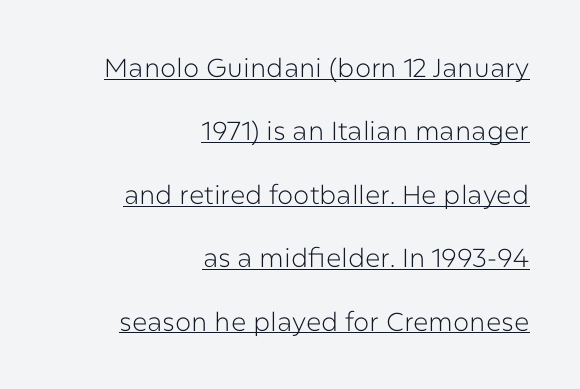
No extra ink here — the face is not bold. This is underlined copy, the kind a proofreader might mark for attention. Each new line begins a long way beneath the previous one. Every row of glyphs terminates at an identical x-position on the right. Does extra space separate the letters? No, they use regular spacing. This is the regular roman posture of the typeface.
